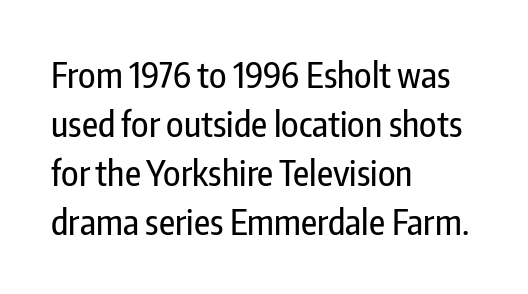
The image shows 35 px condensed sans-serif type, upright; set left-aligned, normal line spacing (1.4x), normal letter spacing, not underlined; low stroke contrast and a medium x-height.
